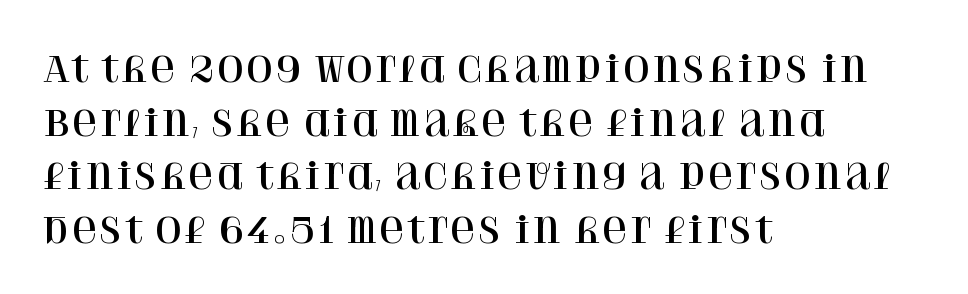
In terms of leading, this rendering sits right in the middle. Typographically, this falls in the serif category. These lines are set flush left with a ragged right edge. Characters follow at the spacing the type designer built in. Is this a fixed-width face? No — the glyphs have proportional, varying widths.
